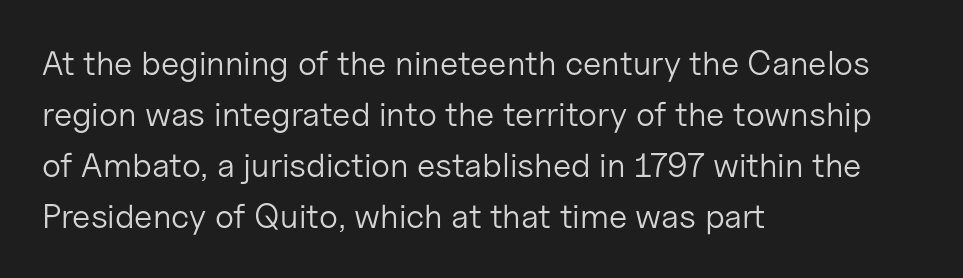
Nobody drew a line under any word here. Is this a fixed-width face? No — the glyphs have proportional, varying widths. Baseline-to-baseline distance is the conventional proportion of letter height. Compared with typical body copy, the letter spacing here is the same. The lettering stays uniformly vertical, giving the passage a roman look.
